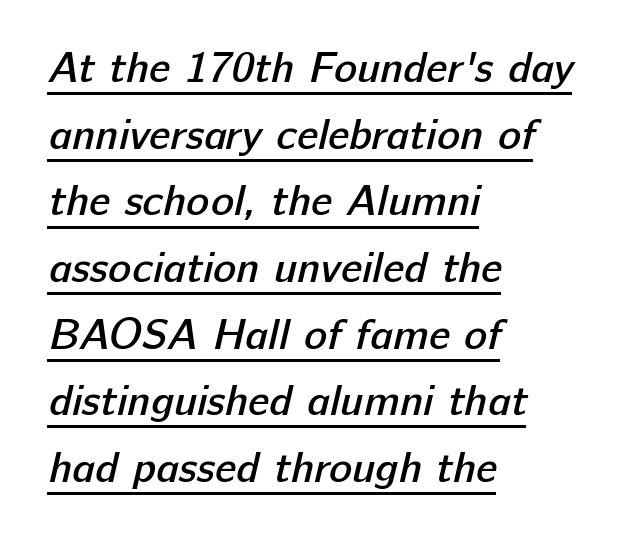
{"serif": "no", "bold": "semi", "weight": "semibold", "width": "normal", "stroke_contrast": "low", "x_height": "medium", "monospaced": "no", "underline": "yes", "align": "left", "line_spacing": "normal", "line_spacing_ratio": 1.55, "letter_spacing": "normal", "letter_spacing_em": 0.0, "glyph_px": 43}
